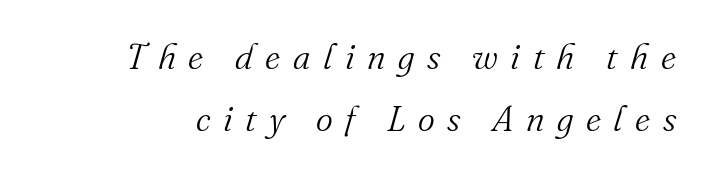
The image shows 36 px light serif type, italic (leaning right); set line spacing 1.72x, unusually wide letter spacing (+0.35 em), not underlined; medium stroke contrast and a small x-height.
